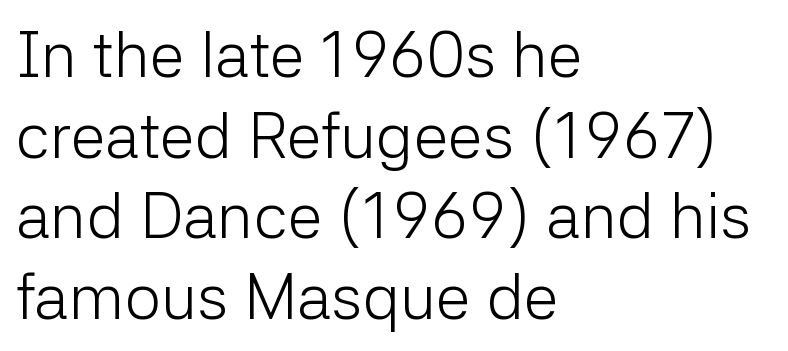
Typeset ragged right — the left edge is the straight one. The type sits square on the baseline with zero lean. These lines sit exactly where default settings would place them. The specimen omits any rule beneath the text block's lines. Inter-character spacing is left at the font's built-in metrics. The designer went with a sans here, leaving each stem footless.
